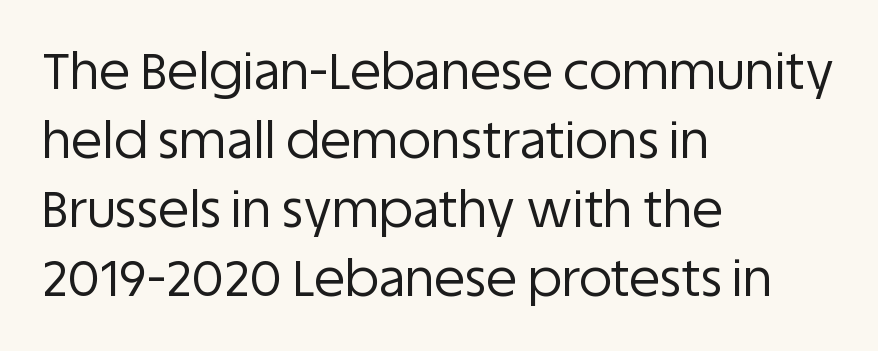
Posture: vertical. Short and long lines alike share a common starting point at left. The face looks like a standard text weight, possibly lighter. A typesetter would call this proportional, since set widths differ per character. The string is rendered with underlining switched off.
